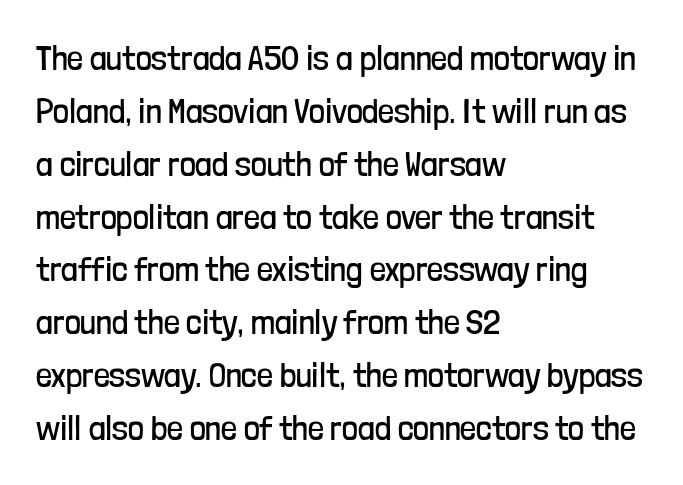
The image shows 35 px regular-weight, condensed sans-serif type, upright; set left-aligned, normal line spacing (1.51x), normal letter spacing, not underlined; low stroke contrast and a medium x-height.
